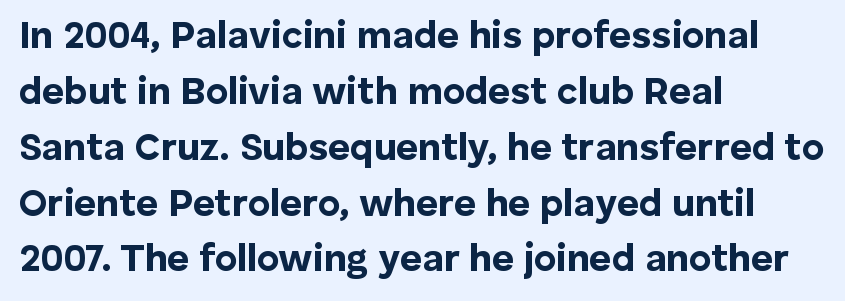
Q: Is the text bold? A: Yes.
Q: Is the text italic (slanted)? A: No, it is upright.
Q: Is the typeface a serif or a sans-serif typeface? A: Sans-serif.
Q: Is the text underlined? A: No.
Q: How is the paragraph aligned? A: Left-aligned.
Q: Is the spacing between letters normal or unusually wide? A: Normal.
Q: Is the spacing between lines tight, normal or loose? A: Normal.
Q: Width (condensed, normal, or wide)? A: Normal.
Q: Stroke contrast? A: Low.
Q: x-height? A: Medium.
Q: Monospaced? A: No.
